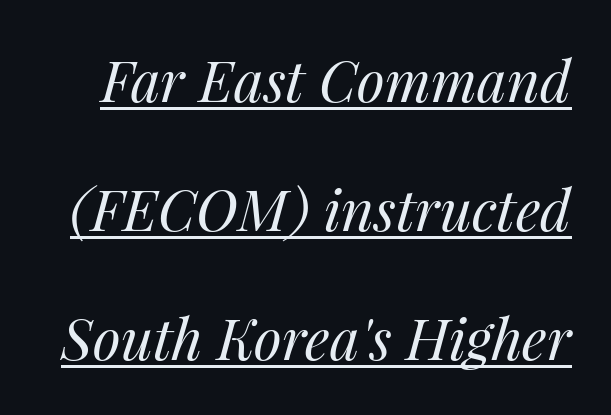
{"italic": "yes", "lean": "right", "slant_degrees": 14, "bold": "no", "weight": "regular", "width": "normal", "stroke_contrast": "medium", "x_height": "medium", "monospaced": "no", "underline": "yes", "line_spacing": "loose", "line_spacing_ratio": 2.26, "letter_spacing": "normal", "letter_spacing_em": 0.0, "glyph_px": 57}
